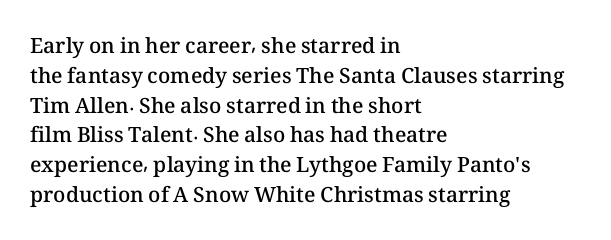
The image shows 21 px text type, upright; set left-aligned, normal line spacing (1.42x), normal letter spacing, not underlined.
